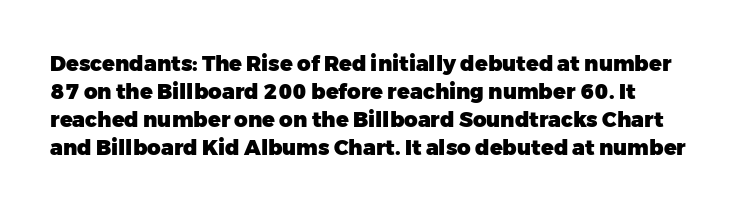
The image shows 21 px bold type, upright; set normal line spacing (1.33x), normal letter spacing, not underlined.
